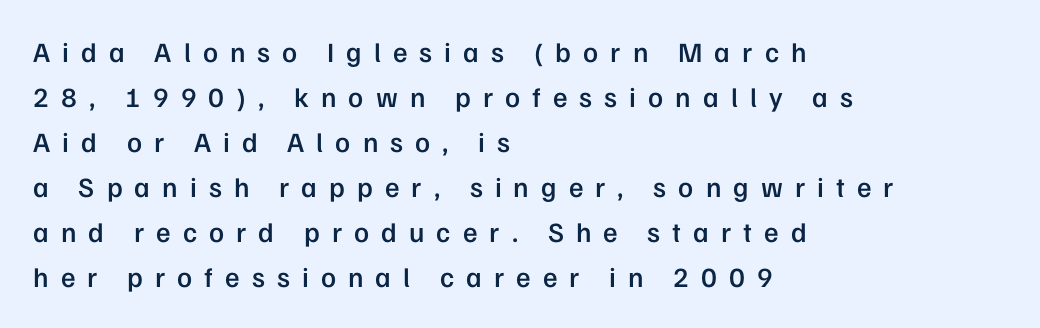
The line-height multiplier appears to be the usual default. Horizontally, the lines are justified to the leading edge only. Every character sits straight up, as roman type does. Set as a demibold, roughly 600 on the weight scale. The letters advance in unequal steps, a hallmark of proportional type.
